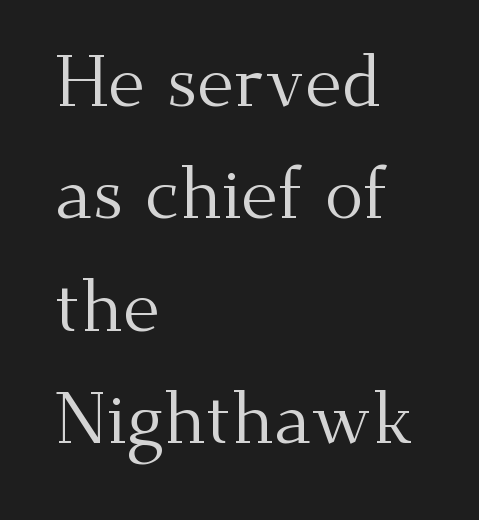
{"serif": "yes", "italic": "no", "bold": "no", "weight": "regular", "width": "normal", "stroke_contrast": "medium", "x_height": "small", "monospaced": "no", "underline": "no", "align": "left", "line_spacing": "normal", "line_spacing_ratio": 1.56, "letter_spacing": "normal", "letter_spacing_em": 0.0, "glyph_px": 72}
